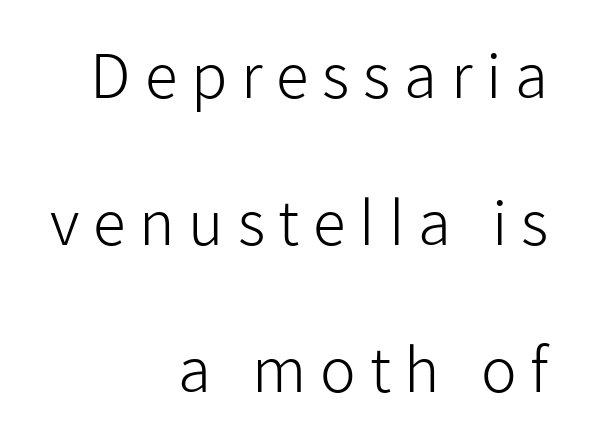
Q: Is the text bold? A: No.
Q: Is the text italic (slanted)? A: No, it is upright.
Q: Is the typeface a serif or a sans-serif typeface? A: Sans-serif.
Q: Is the text underlined? A: No.
Q: How is the paragraph aligned? A: Right-aligned.
Q: Is the spacing between letters normal or unusually wide? A: Unusually wide.
Q: Is the spacing between lines tight, normal or loose? A: Loose.
Q: Width (condensed, normal, or wide)? A: Normal.
Q: Stroke contrast? A: Low.
Q: x-height? A: Medium.
Q: Monospaced? A: No.
